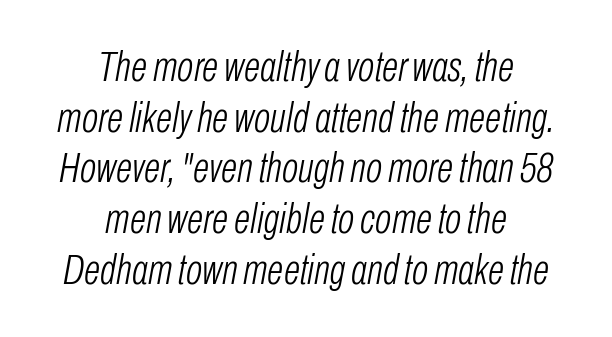
{"italic": "yes", "lean": "right", "slant_degrees": 10, "bold": "no", "weight": "light", "width": "condensed", "stroke_contrast": "low", "x_height": "medium", "monospaced": "no", "underline": "no", "align": "center", "line_spacing_ratio": 1.18, "letter_spacing": "normal", "letter_spacing_em": 0.0, "glyph_px": 43}
